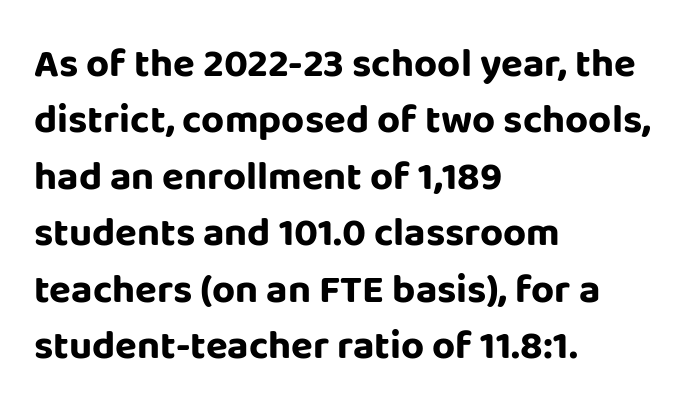
{"serif": "no", "italic": "no", "bold": "yes", "weight": "bold", "width": "normal", "stroke_contrast": "low", "x_height": "large", "monospaced": "no", "underline": "no", "align": "left", "line_spacing": "normal", "line_spacing_ratio": 1.41, "letter_spacing": "normal", "letter_spacing_em": 0.0, "glyph_px": 40}
